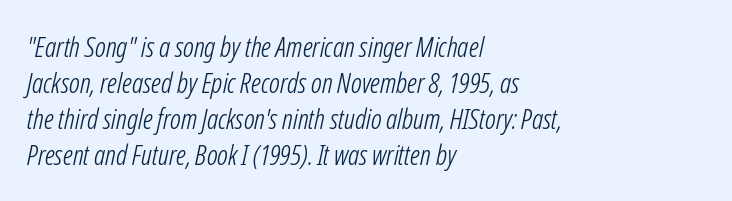
A typesetter would call this proportional, since set widths differ per character. Style check: oblique. Rows of type keep a routine distance in the vertical direction. Weight class: somewhere from thin through regular. A clean baseline with only descenders dipping below it. Does extra space separate the letters? No, they use regular spacing.
